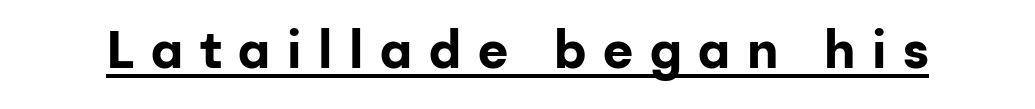
The image shows 52 px bold sans-serif type, upright; set unusually wide letter spacing (+0.32 em), underlined; low stroke contrast and a medium x-height.
